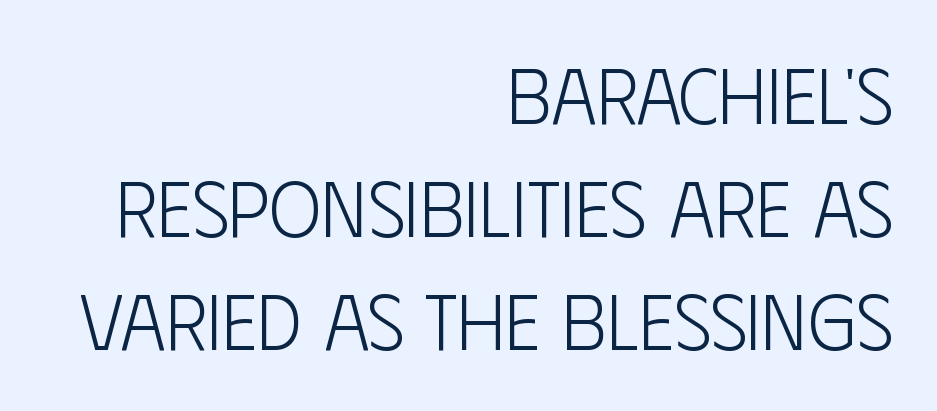
The image shows 78 px light, condensed sans-serif type, upright; set right-aligned, normal line spacing (1.45x), normal letter spacing, not underlined; low stroke contrast and a large x-height.
